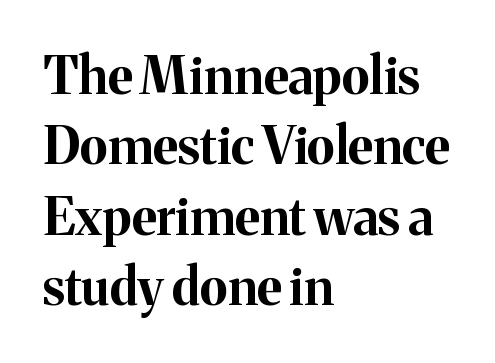
Quick note: not italic, upright. Leftover space on each line is placed entirely after the last word. Spacing between characters is what you'd get straight out of the box. Character widths vary here, with narrow letters taking less room than wide ones. Serif or sans? Serif — the stroke terminals have little feet.
